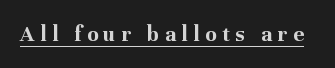
This sample uses expanded letter spacing, leaving extra air between glyphs. Emphasis by weight is at full strength: bold. Underlining? Definitely there. These lines were composed using upright roman letters.
